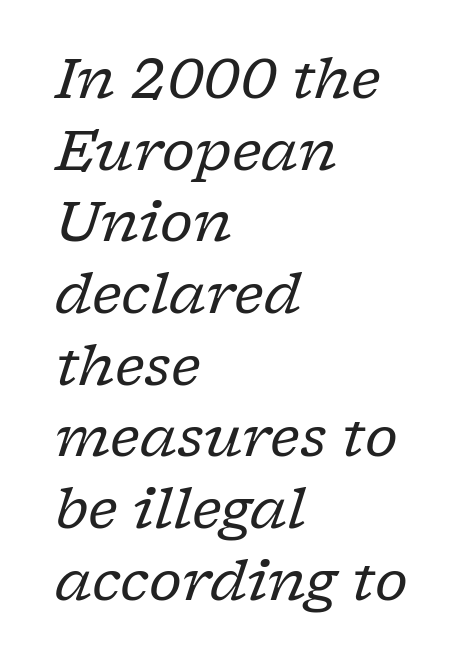
{"serif": "yes", "italic": "yes", "lean": "right", "slant_degrees": 17, "bold": "no", "weight": "regular", "width": "normal", "stroke_contrast": "low", "x_height": "medium", "monospaced": "no", "underline": "no", "align": "left", "line_spacing": "normal", "line_spacing_ratio": 1.28, "letter_spacing": "normal", "letter_spacing_em": 0.0, "glyph_px": 56}
